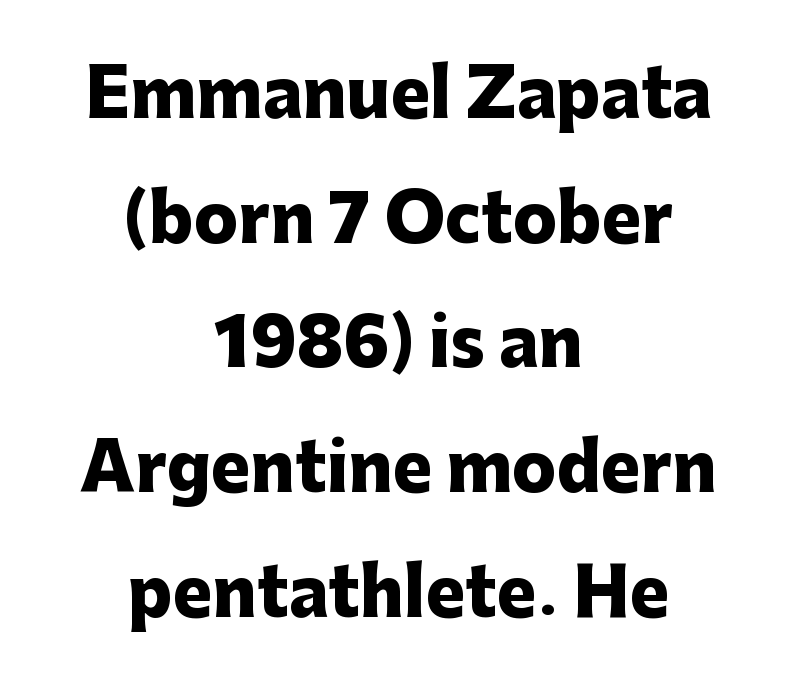
{"serif": "no", "italic": "no", "bold": "yes", "weight": "heavy", "width": "normal", "stroke_contrast": "low", "x_height": "medium", "monospaced": "no", "underline": "no", "align": "center", "line_spacing_ratio": 1.89, "letter_spacing": "normal", "letter_spacing_em": 0.0, "glyph_px": 66}
